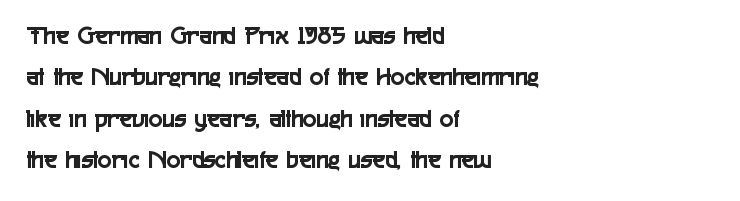
Honestly, there is no underline to notice here at all. Nothing unusual about the tracking: characters are spaced as the font intends. These lines stack with their left ends in a neat column. Posture: vertical. Normally led — the rows are evenly, conventionally spaced.
